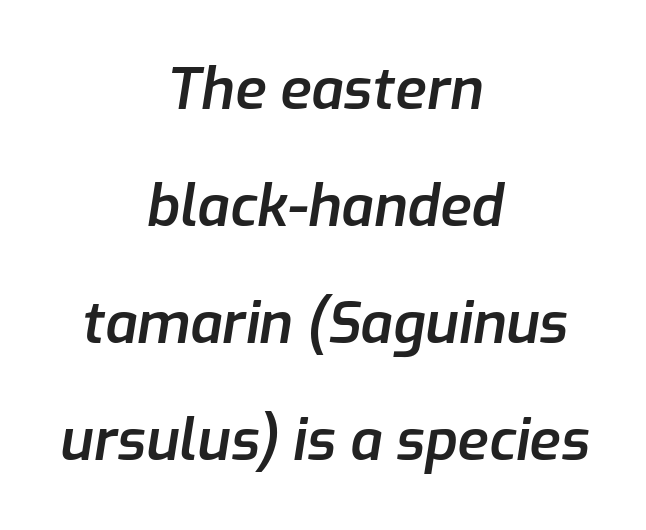
Q: Is the text bold? A: Semi-bold.
Q: Is the text italic (slanted)? A: Yes, it leans right by about 9 degrees.
Q: Is the text underlined? A: No.
Q: How is the paragraph aligned? A: Centered.
Q: Is the spacing between letters normal or unusually wide? A: Normal.
Q: Is the spacing between lines tight, normal or loose? A: Loose.
Q: Width (condensed, normal, or wide)? A: Normal.
Q: Stroke contrast? A: Low.
Q: x-height? A: Medium.
Q: Monospaced? A: No.
